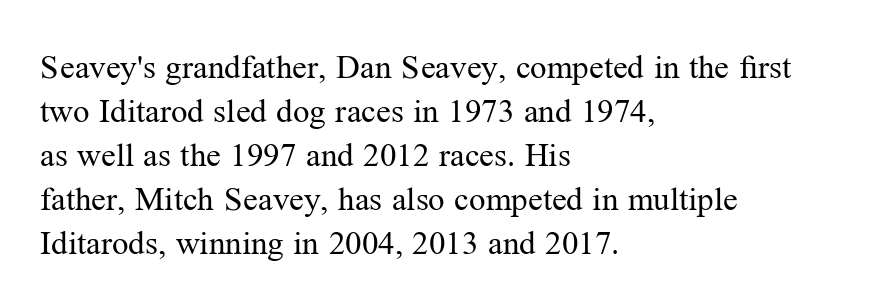
Designer's note — italics off, roman on. The rendering uses a moderate line-height, typical for paragraphs. Type style note: has serifs. The weight tops out at a normal text grade. The letterforms sit shoulder to shoulder at normal distance.
